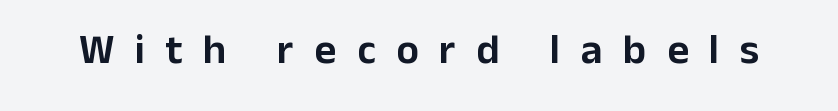
Q: Is the text italic (slanted)? A: No, it is upright.
Q: Is the typeface a serif or a sans-serif typeface? A: Sans-serif.
Q: Is the text underlined? A: No.
Q: Is the spacing between letters normal or unusually wide? A: Unusually wide.
Q: Width (condensed, normal, or wide)? A: Normal.
Q: Stroke contrast? A: Low.
Q: x-height? A: Medium.
Q: Monospaced? A: No.
